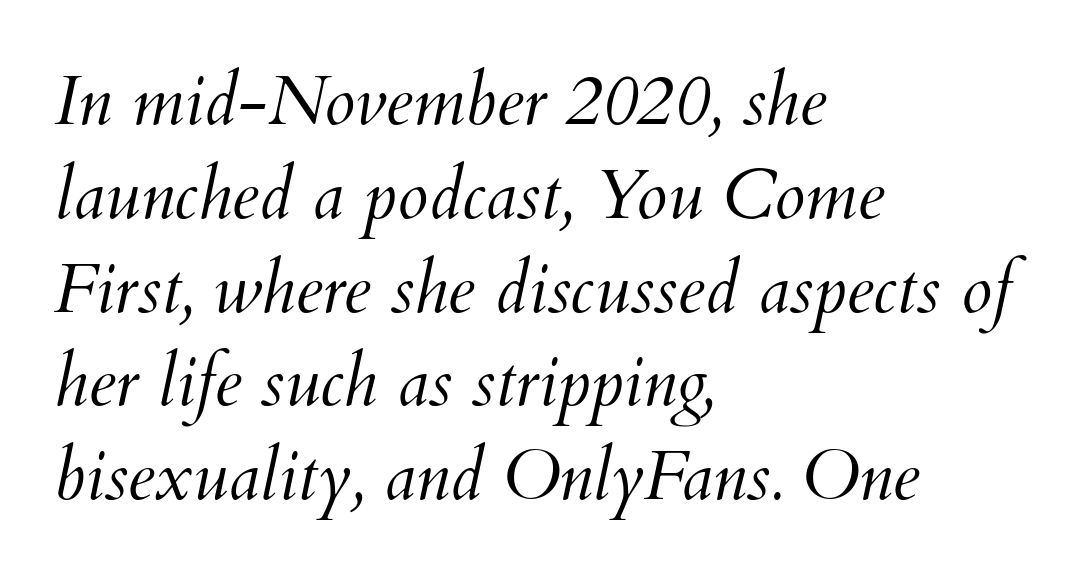
{"italic": "yes", "lean": "right", "slant_degrees": 12, "bold": "no", "weight": "light", "width": "normal", "stroke_contrast": "medium", "x_height": "small", "monospaced": "no", "underline": "no", "align": "left", "line_spacing": "normal", "line_spacing_ratio": 1.34, "letter_spacing": "normal", "letter_spacing_em": 0.0, "glyph_px": 70}
